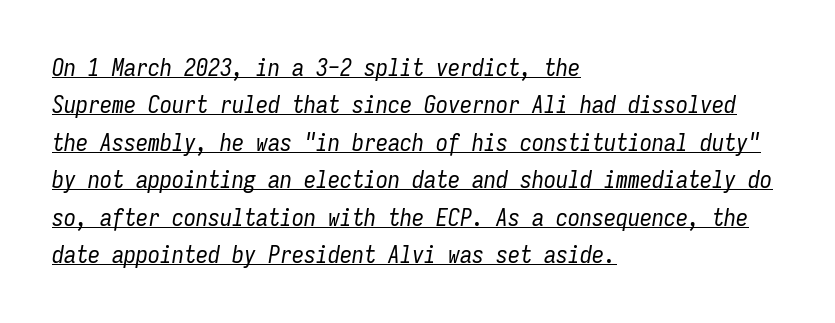
{"italic": "yes", "lean": "right", "slant_degrees": 9, "bold": "no", "underline": "yes", "align": "left", "line_spacing": "normal", "line_spacing_ratio": 1.56, "letter_spacing": "normal", "letter_spacing_em": 0.0, "glyph_px": 24}
